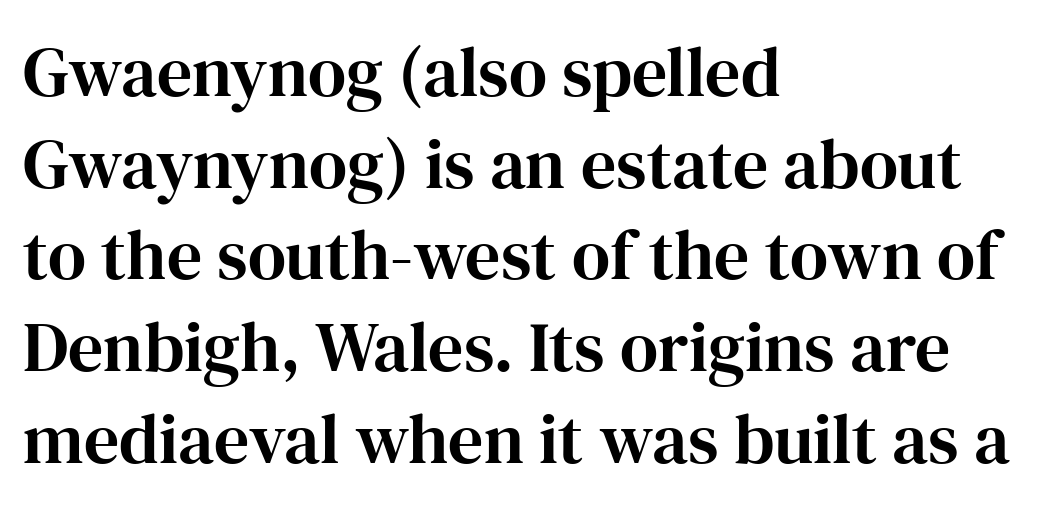
The image shows 70 px serif type, upright; set left-aligned, normal line spacing (1.31x), normal letter spacing, not underlined; high stroke contrast and a medium x-height.
